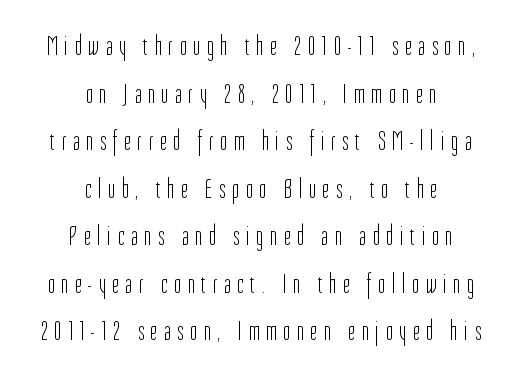
Glyph-to-glyph distance is far greater than everyday printed text. The rendering positions every line midway between the sides. When letters stand straight like this, we call the style roman or upright. Anything drawn beneath the words? Only blank space. Weight: regular or lighter.
